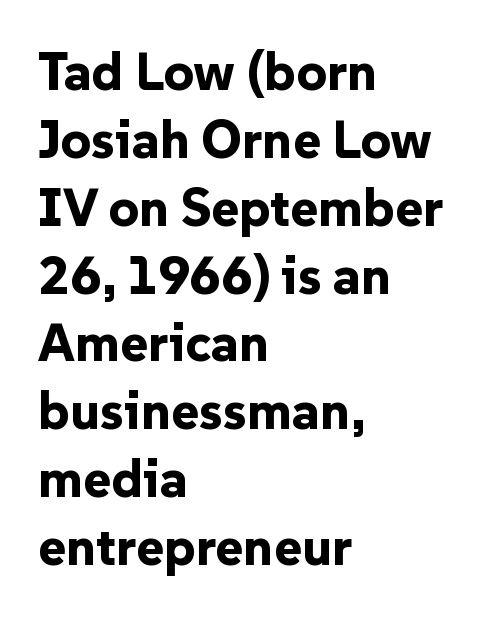
{"serif": "no", "italic": "no", "bold": "yes", "weight": "bold", "width": "normal", "stroke_contrast": "low", "x_height": "medium", "monospaced": "no", "underline": "no", "align": "left", "line_spacing": "normal", "line_spacing_ratio": 1.28, "letter_spacing": "normal", "letter_spacing_em": 0.0, "glyph_px": 53}
